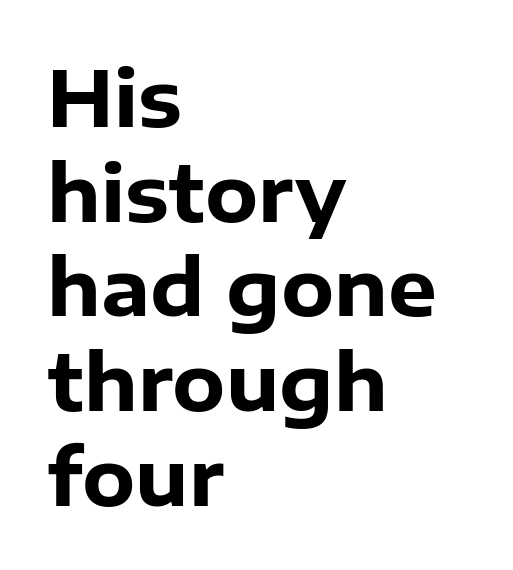
{"serif": "no", "italic": "no", "bold": "yes", "weight": "heavy", "width": "normal", "stroke_contrast": "low", "x_height": "medium", "monospaced": "no", "underline": "no", "align": "left", "line_spacing_ratio": 1.23, "letter_spacing": "normal", "letter_spacing_em": 0.0, "glyph_px": 77}
